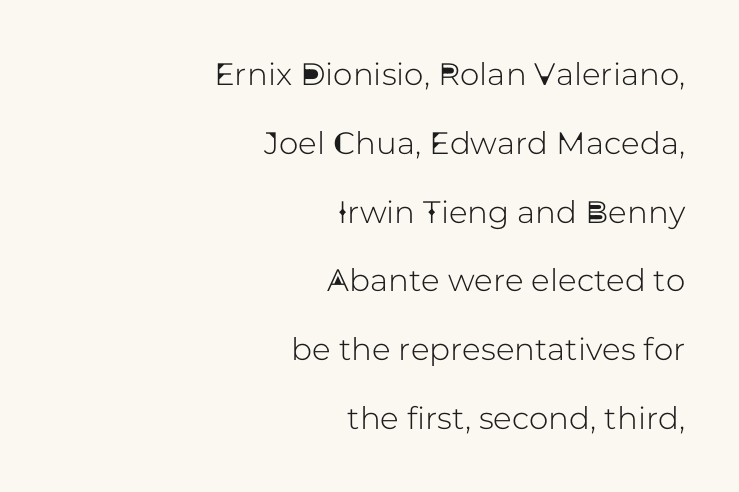
Q: Is the text italic (slanted)? A: No, it is upright.
Q: Is the typeface a serif or a sans-serif typeface? A: Sans-serif.
Q: Is the text underlined? A: No.
Q: How is the paragraph aligned? A: Right-aligned.
Q: Is the spacing between letters normal or unusually wide? A: Normal.
Q: Is the spacing between lines tight, normal or loose? A: Loose.
Q: Width (condensed, normal, or wide)? A: Normal.
Q: Stroke contrast? A: Low.
Q: x-height? A: Medium.
Q: Monospaced? A: No.
